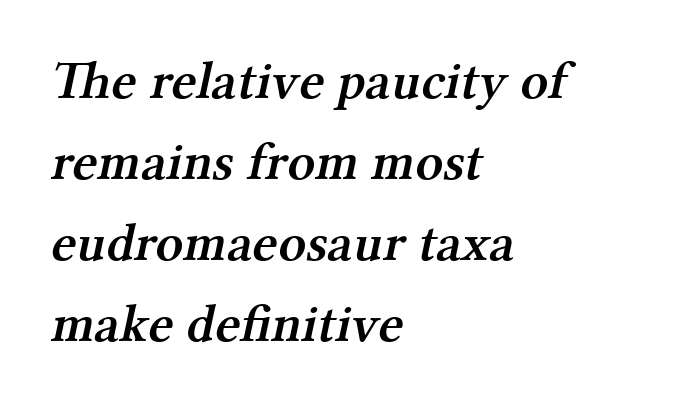
A typesetter would call this proportional, since set widths differ per character. Bare-footed words on every line. This sample uses a serif face. The passage shown stacks its lines at a standard gap. Letter spacing: default.
